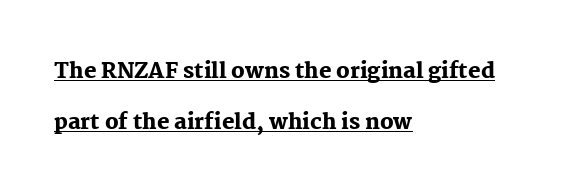
Its strokes are broad and dark, the hallmark of bold type. The line texture is even and compact thanks to regular tracking. The paragraph shown leans on its left margin. Quick note: not italic, upright. What decoration does the sample have? An underline.
